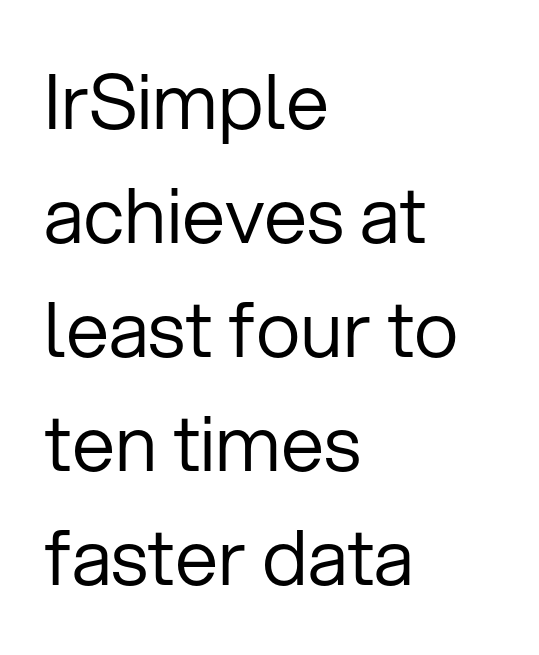
Letters rest on an invisible, unmarked baseline. Serif or sans? Sans — the stroke terminals are bare. A roman cut, with each character standing at attention. Glyph-to-glyph distance matches everyday printed text.
